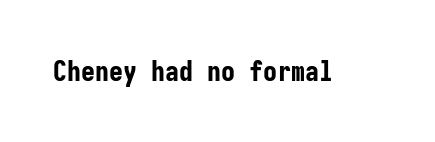
{"serif": "no", "italic": "no", "bold": "yes", "weight": "bold", "width": "condensed", "stroke_contrast": "low", "x_height": "medium", "monospaced": "yes", "underline": "no", "letter_spacing": "normal", "letter_spacing_em": 0.0, "glyph_px": 28}
